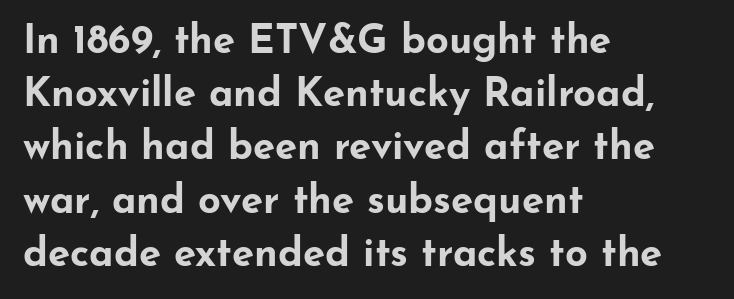
The image shows 40 px bold, wide sans-serif type, upright; set left-aligned, normal line spacing (1.33x), normal letter spacing, not underlined; low stroke contrast and a small x-height.
